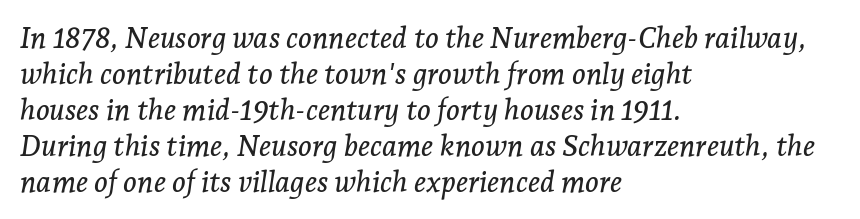
Q: Is the text italic (slanted)? A: Yes, it leans right by about 7 degrees.
Q: Is the typeface a serif or a sans-serif typeface? A: Serif.
Q: Is the text underlined? A: No.
Q: How is the paragraph aligned? A: Left-aligned.
Q: Is the spacing between letters normal or unusually wide? A: Normal.
Q: Width (condensed, normal, or wide)? A: Normal.
Q: Stroke contrast? A: Low.
Q: x-height? A: Medium.
Q: Monospaced? A: No.
